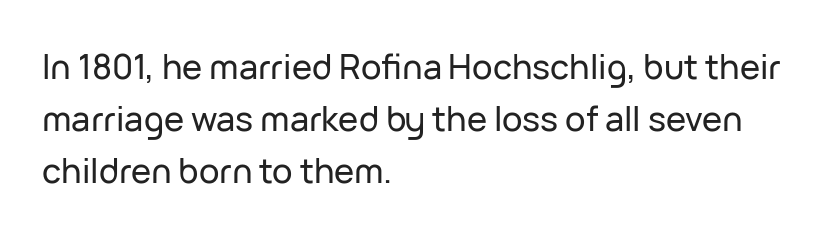
The image shows 34 px sans-serif type, upright; set left-aligned, normal line spacing (1.53x), normal letter spacing, not underlined; low stroke contrast and a medium x-height.
